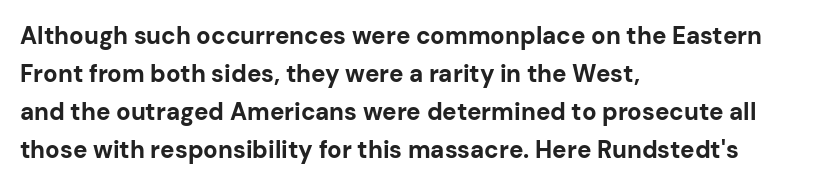
The image shows 24 px bold type, upright; set left-aligned, normal line spacing (1.59x), normal letter spacing, not underlined.
